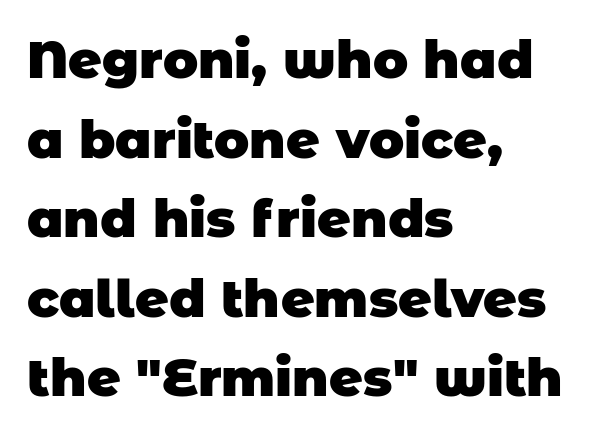
Q: Is the text bold? A: Yes.
Q: Is the typeface a serif or a sans-serif typeface? A: Sans-serif.
Q: Is the text underlined? A: No.
Q: How is the paragraph aligned? A: Left-aligned.
Q: Is the spacing between letters normal or unusually wide? A: Normal.
Q: Is the spacing between lines tight, normal or loose? A: Normal.
Q: Width (condensed, normal, or wide)? A: Normal.
Q: Stroke contrast? A: Low.
Q: x-height? A: Large.
Q: Monospaced? A: No.
